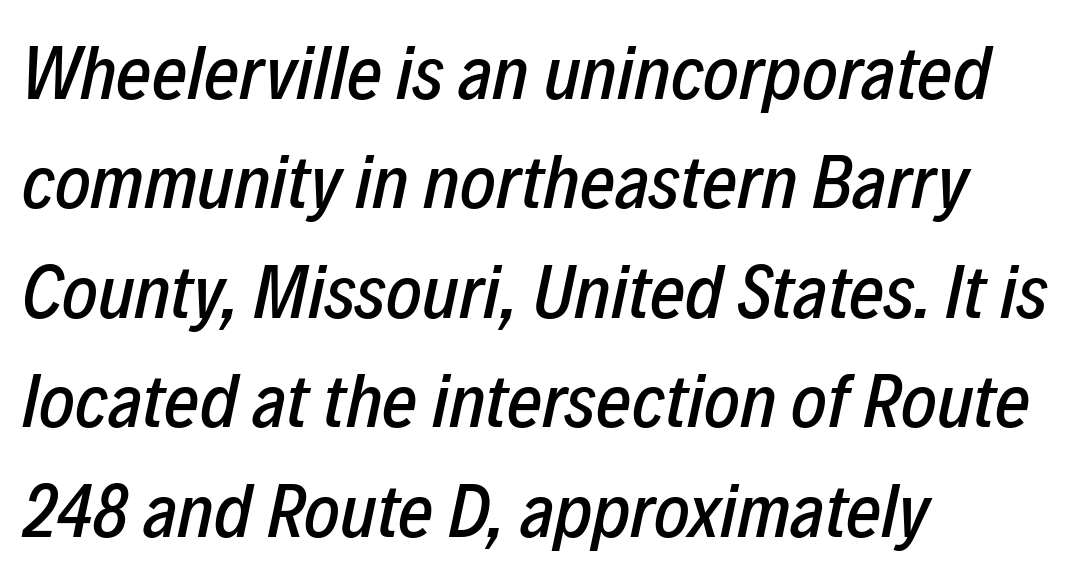
Q: Is the text italic (slanted)? A: Yes, it leans right by about 12 degrees.
Q: Is the text underlined? A: No.
Q: How is the paragraph aligned? A: Left-aligned.
Q: Is the spacing between letters normal or unusually wide? A: Normal.
Q: Is the spacing between lines tight, normal or loose? A: Normal.
Q: Width (condensed, normal, or wide)? A: Condensed.
Q: Stroke contrast? A: Low.
Q: x-height? A: Medium.
Q: Monospaced? A: No.
